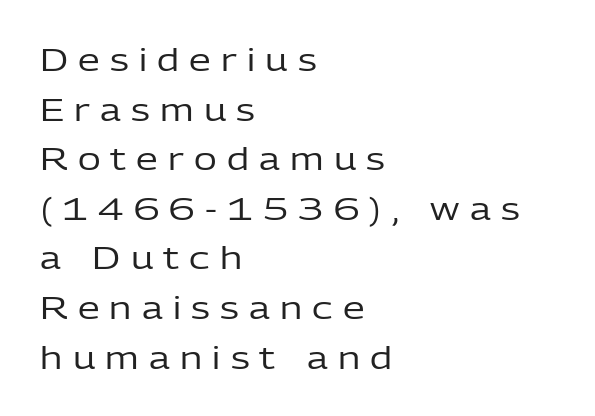
Q: Is the text bold? A: No.
Q: Is the text italic (slanted)? A: No, it is upright.
Q: Is the typeface a serif or a sans-serif typeface? A: Sans-serif.
Q: Is the text underlined? A: No.
Q: How is the paragraph aligned? A: Left-aligned.
Q: Is the spacing between letters normal or unusually wide? A: Unusually wide.
Q: Is the spacing between lines tight, normal or loose? A: Normal.
Q: Width (condensed, normal, or wide)? A: Normal.
Q: Stroke contrast? A: Low.
Q: x-height? A: Medium.
Q: Monospaced? A: No.
